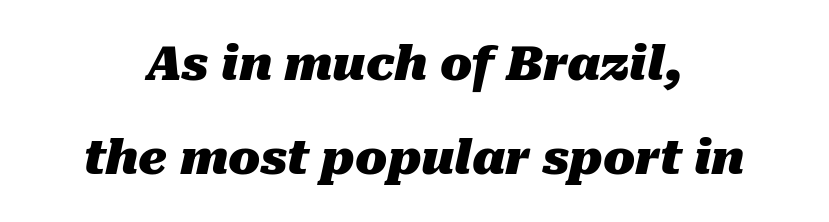
{"italic": "yes", "lean": "right", "slant_degrees": 10, "bold": "yes", "weight": "heavy", "width": "normal", "stroke_contrast": "medium", "x_height": "medium", "monospaced": "no", "underline": "no", "align": "center", "line_spacing": "loose", "line_spacing_ratio": 2.0, "letter_spacing": "normal", "letter_spacing_em": 0.0, "glyph_px": 47}
